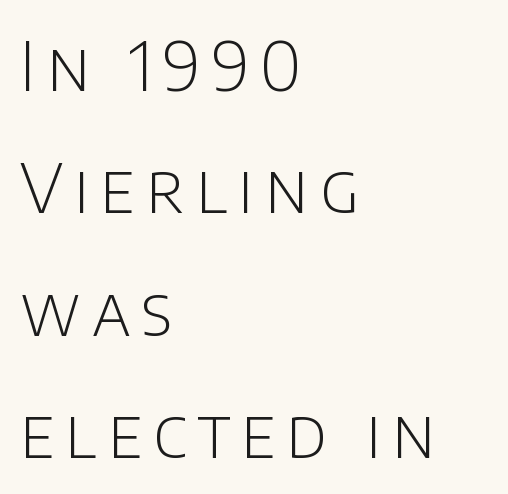
Think standard paragraph weight, or any step lighter than that. You can tell from the bare stems that sans-serif type was used. A typesetter would call this proportional, since set widths differ per character. Bare-footed words on every line. Notice how the passage keeps a crisp vertical edge on the left only.
